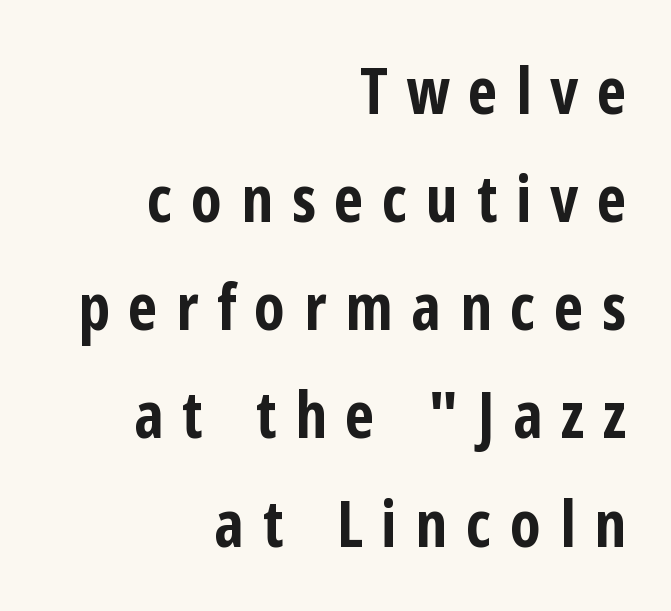
Q: Is the text bold? A: Yes.
Q: Is the text italic (slanted)? A: No, it is upright.
Q: Is the typeface a serif or a sans-serif typeface? A: Sans-serif.
Q: Is the text underlined? A: No.
Q: How is the paragraph aligned? A: Right-aligned.
Q: Is the spacing between letters normal or unusually wide? A: Unusually wide.
Q: Is the spacing between lines tight, normal or loose? A: Normal.
Q: Width (condensed, normal, or wide)? A: Condensed.
Q: Stroke contrast? A: Low.
Q: x-height? A: Medium.
Q: Monospaced? A: No.
